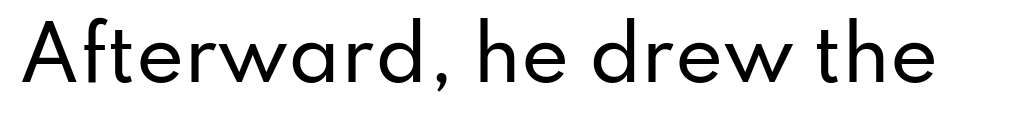
{"serif": "no", "italic": "no", "width": "normal", "stroke_contrast": "low", "x_height": "small", "monospaced": "no", "underline": "no", "letter_spacing": "normal", "letter_spacing_em": 0.0, "glyph_px": 73}
